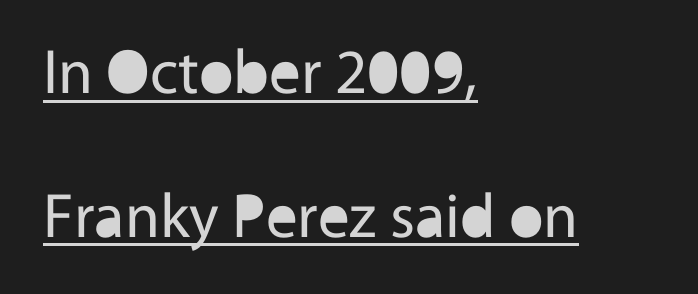
{"serif": "no", "italic": "no", "bold": "no", "weight": "regular", "width": "normal", "x_height": "medium", "monospaced": "no", "underline": "yes", "align": "left", "line_spacing": "loose", "line_spacing_ratio": 2.28, "letter_spacing": "normal", "letter_spacing_em": 0.0, "glyph_px": 63}
